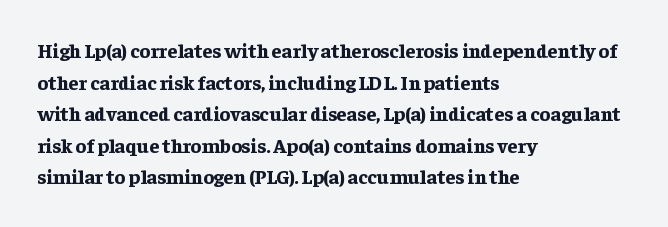
{"italic": "no", "bold": "yes", "underline": "no", "align": "left", "line_spacing": "normal", "line_spacing_ratio": 1.58, "letter_spacing": "normal", "letter_spacing_em": 0.0, "glyph_px": 20}
